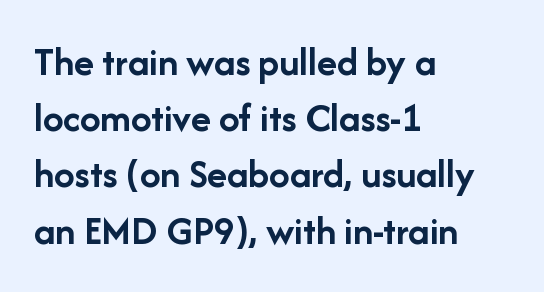
The image shows 41 px semibold sans-serif type, upright; set left-aligned, normal line spacing (1.37x), normal letter spacing, not underlined; low stroke contrast and a medium x-height.
